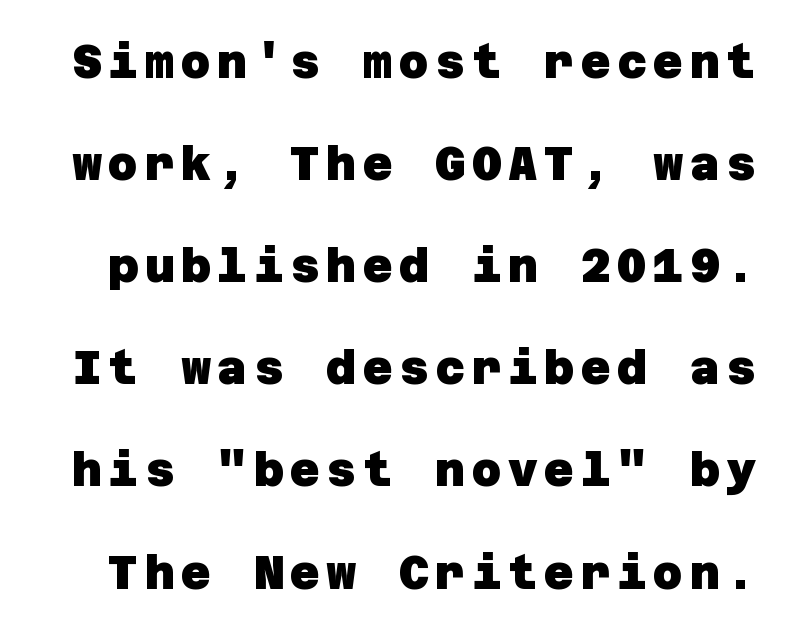
{"serif": "no", "bold": "yes", "weight": "heavy", "width": "normal", "stroke_contrast": "low", "x_height": "large", "underline": "no", "line_spacing": "loose", "line_spacing_ratio": 2.22, "glyph_px": 46}
